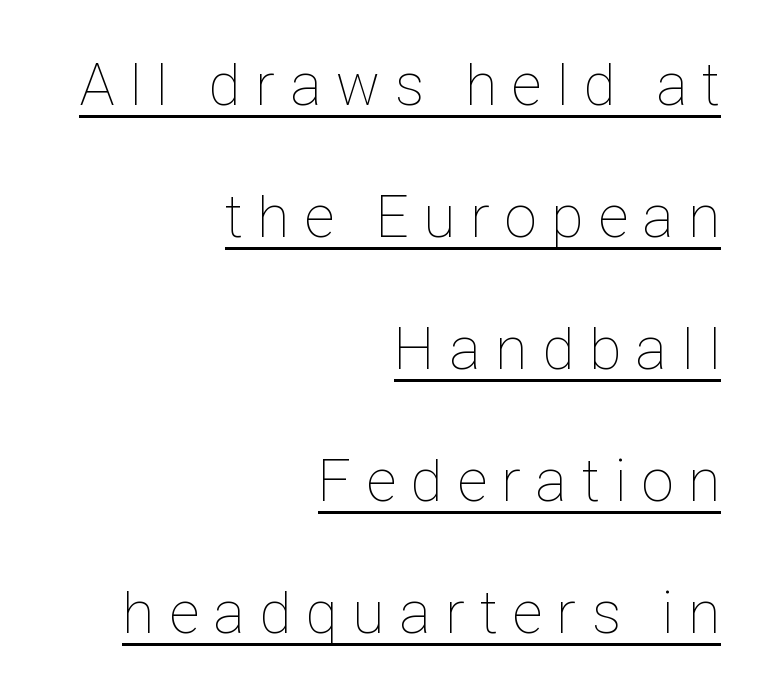
Descenders here cross a horizontal rule under the line. Stems and bowls with no extra thickness — not bold. Successive baselines arrive slowly, with a big drop between each. Designer's note — italics off, roman on. Tracking here is generous; glyphs stand well apart from one another.
